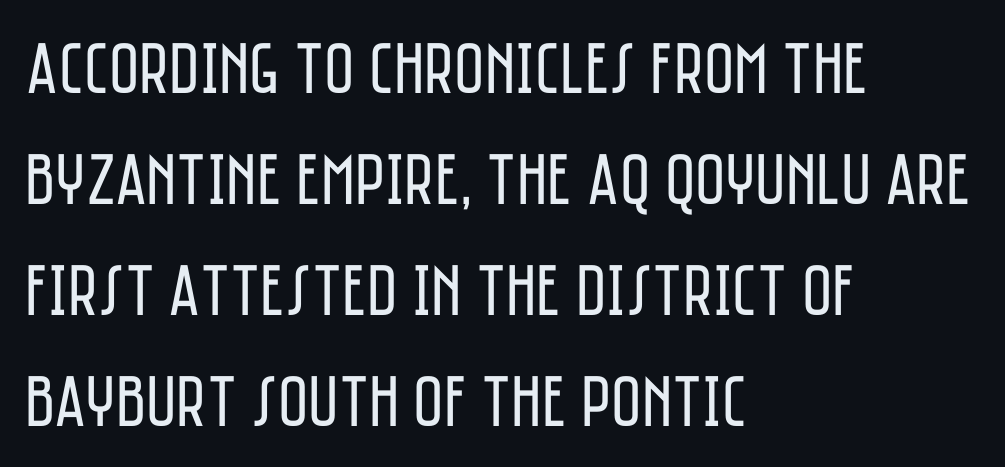
Q: Is the text bold? A: No.
Q: Is the text italic (slanted)? A: No, it is upright.
Q: Is the typeface a serif or a sans-serif typeface? A: Sans-serif.
Q: Is the text underlined? A: No.
Q: How is the paragraph aligned? A: Left-aligned.
Q: Is the spacing between letters normal or unusually wide? A: Normal.
Q: Is the spacing between lines tight, normal or loose? A: Normal.
Q: Width (condensed, normal, or wide)? A: Condensed.
Q: Stroke contrast? A: Low.
Q: x-height? A: Large.
Q: Monospaced? A: No.
